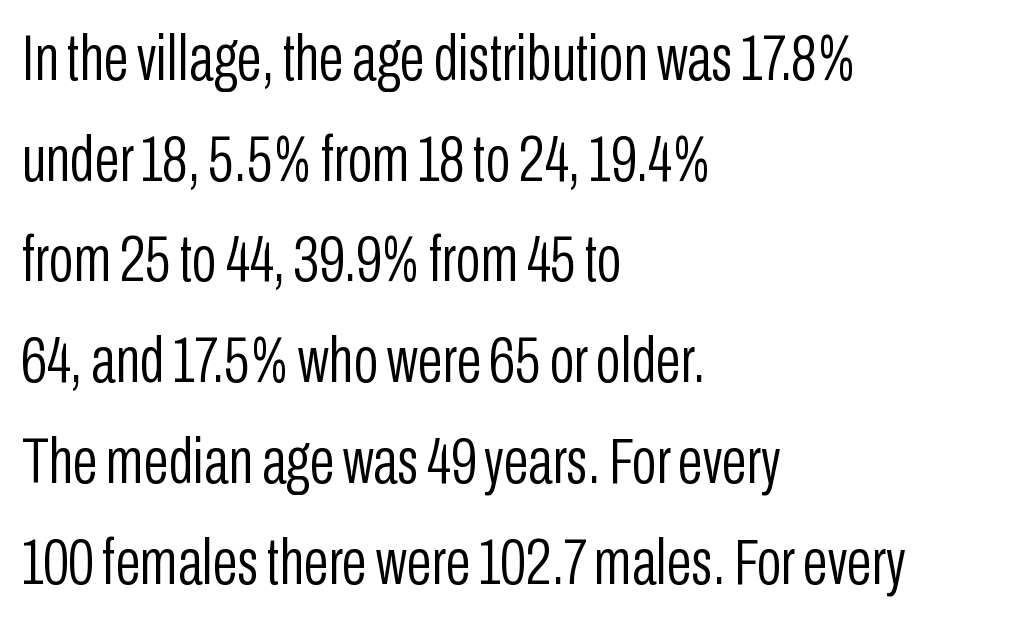
Letter spacing: default. Vertical spacing — default. Note the varied advance widths — an 'i' is clearly narrower than an 'm'. The rag falls on the right side of this text block. Weight: in the light-to-regular range. The type sits square on the baseline with zero lean.
